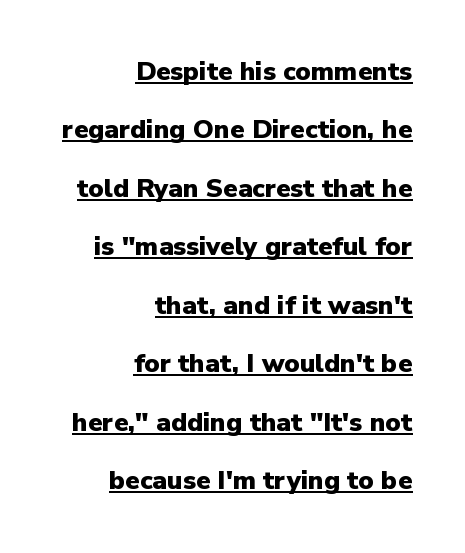
The image shows 26 px bold type, upright; set right-aligned, loose line spacing (2.25x), normal letter spacing, underlined.
